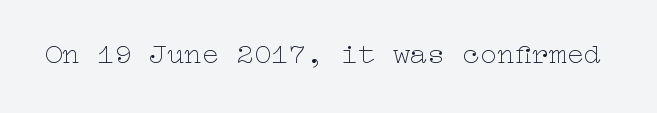
Q: Is the text bold? A: No.
Q: Is the text italic (slanted)? A: No, it is upright.
Q: Is the text underlined? A: No.
Q: Is the spacing between letters normal or unusually wide? A: Normal.
Q: Width (condensed, normal, or wide)? A: Wide.
Q: Stroke contrast? A: Low.
Q: x-height? A: Medium.
